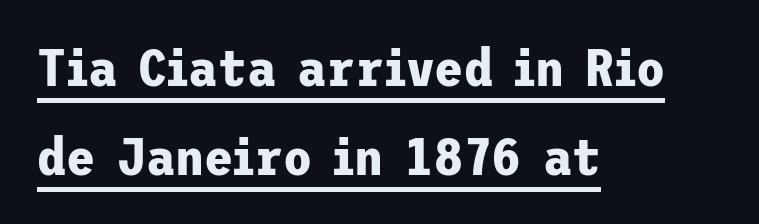
The image shows 53 px bold sans-serif type, upright; set left-aligned, normal line spacing (1.67x), normal letter spacing, underlined; low stroke contrast and a medium x-height.
